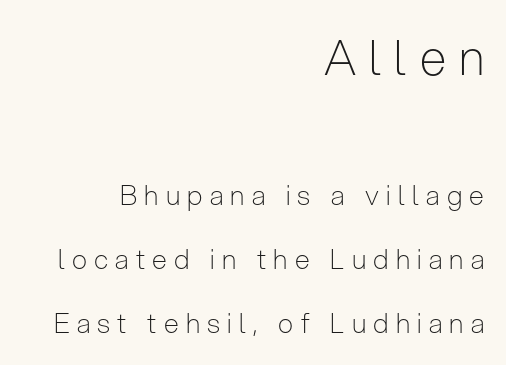
The image shows 48 px light, condensed sans-serif type, upright; set right-aligned, loose line spacing (2.38x), unusually wide letter spacing (+0.27 em), not underlined; the first (top) block is 1.78x larger; low stroke contrast and a medium x-height.
